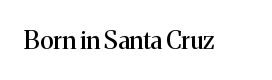
{"italic": "no", "underline": "no", "letter_spacing": "normal", "letter_spacing_em": 0.0, "glyph_px": 25}
